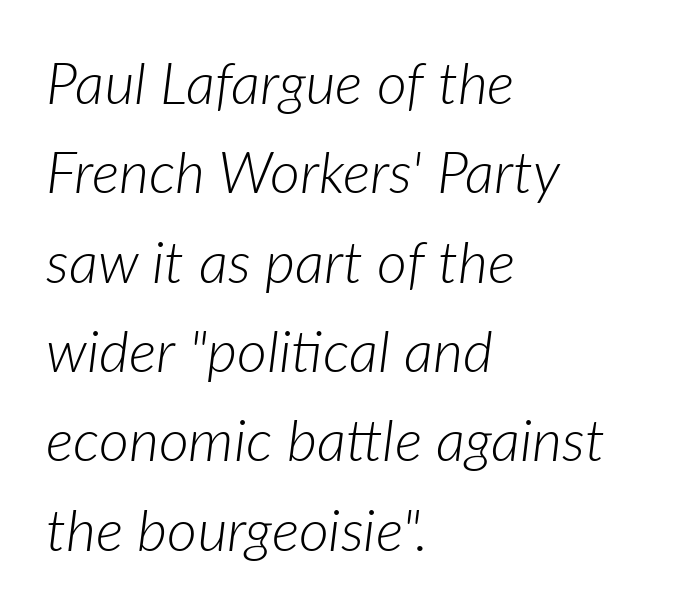
Q: Is the text bold? A: No.
Q: Is the text italic (slanted)? A: Yes, it leans right by about 7 degrees.
Q: Is the text underlined? A: No.
Q: How is the paragraph aligned? A: Left-aligned.
Q: Is the spacing between letters normal or unusually wide? A: Normal.
Q: Is the spacing between lines tight, normal or loose? A: Normal.
Q: Width (condensed, normal, or wide)? A: Normal.
Q: Stroke contrast? A: Low.
Q: x-height? A: Medium.
Q: Monospaced? A: No.
